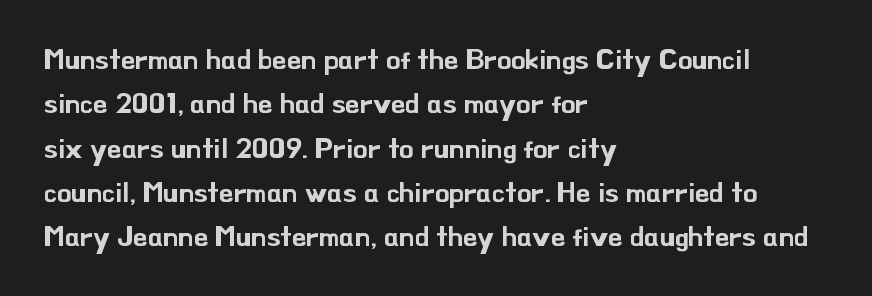
{"serif": "no", "italic": "no", "width": "normal", "stroke_contrast": "low", "x_height": "small", "monospaced": "no", "underline": "no", "align": "left", "line_spacing": "normal", "line_spacing_ratio": 1.53, "letter_spacing": "normal", "letter_spacing_em": 0.0, "glyph_px": 29}
